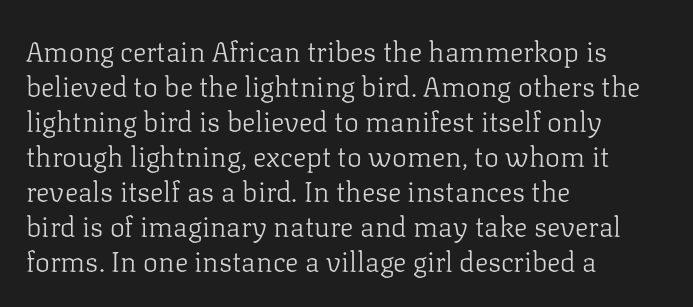
The image shows 28 px light serif type, upright; set left-aligned, normal line spacing (1.25x), normal letter spacing, not underlined; low stroke contrast and a medium x-height.
